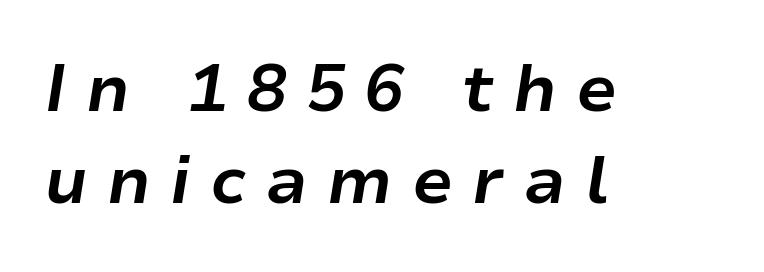
Horizontally, the lines are justified to the leading edge only. The designer left line spacing at the default. The string is rendered with underlining switched off. A typesetter would call this heavily tracked-out type. Note the varied advance widths — an 'i' is clearly narrower than an 'm'. Is the type slanted? Yes — the strokes lean at a clear angle.
